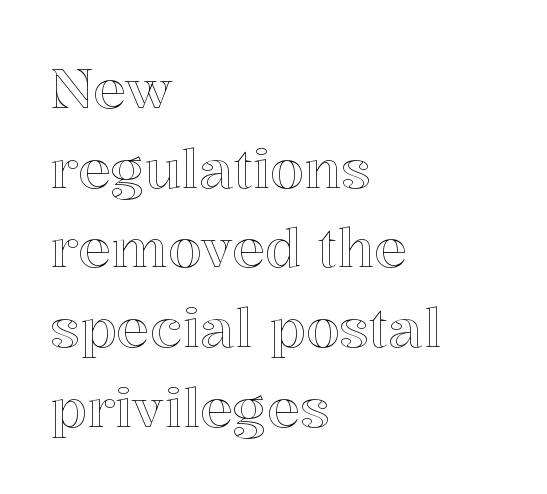
The image shows 55 px text type, upright; set left-aligned, normal line spacing (1.45x), normal letter spacing, not underlined; a medium x-height.
